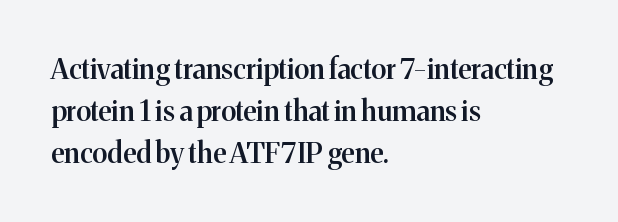
{"serif": "yes", "italic": "no", "bold": "semi", "weight": "semibold", "width": "normal", "stroke_contrast": "medium", "x_height": "medium", "monospaced": "no", "underline": "no", "align": "left", "line_spacing": "normal", "line_spacing_ratio": 1.5, "letter_spacing": "normal", "letter_spacing_em": 0.0, "glyph_px": 28}
